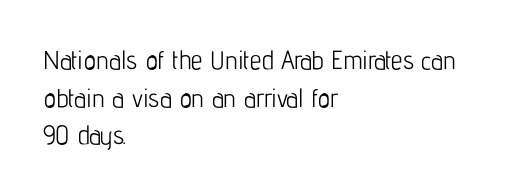
Q: Is the text bold? A: No.
Q: Is the text italic (slanted)? A: No, it is upright.
Q: Is the text underlined? A: No.
Q: How is the paragraph aligned? A: Left-aligned.
Q: Is the spacing between letters normal or unusually wide? A: Normal.
Q: Is the spacing between lines tight, normal or loose? A: Normal.
